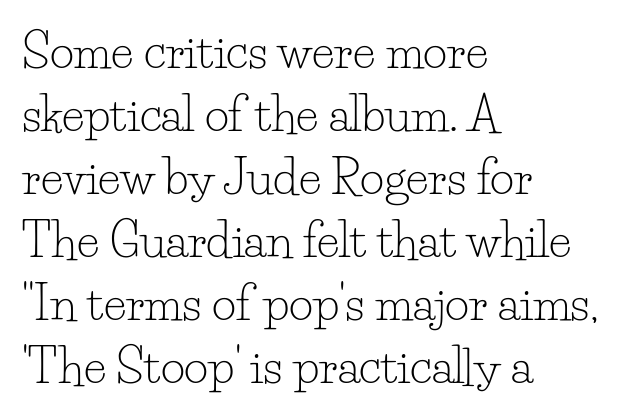
{"serif": "yes", "italic": "no", "bold": "no", "weight": "light", "width": "normal", "stroke_contrast": "low", "x_height": "small", "monospaced": "no", "underline": "no", "align": "left", "line_spacing": "normal", "line_spacing_ratio": 1.34, "letter_spacing": "normal", "letter_spacing_em": 0.0, "glyph_px": 47}
